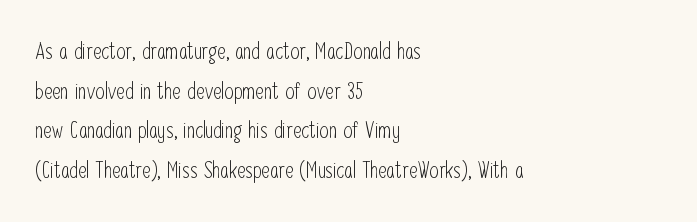
The line texture is even and compact thanks to regular tracking. The axis of the letterforms is exactly vertical. Descender tails drop into unmarked territory. Stems here are at most as thick as an everyday book face. Line starts are locked; line ends wander.
